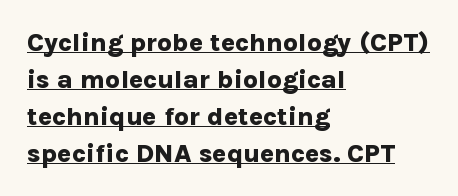
Q: Is the text bold? A: Yes.
Q: Is the text italic (slanted)? A: No, it is upright.
Q: Is the text underlined? A: Yes.
Q: How is the paragraph aligned? A: Left-aligned.
Q: Is the spacing between letters normal or unusually wide? A: Normal.
Q: Is the spacing between lines tight, normal or loose? A: Normal.
